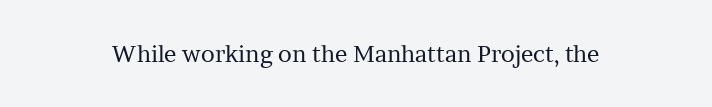
Q: Is the text bold? A: No.
Q: Is the text italic (slanted)? A: No, it is upright.
Q: Is the text underlined? A: No.
Q: Is the spacing between letters normal or unusually wide? A: Normal.
